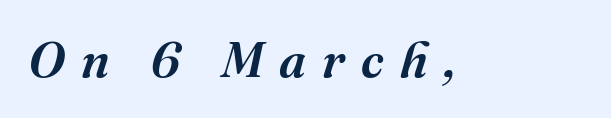
On the weight axis this lands at semibold, roughly 600. Tracking here is generous; glyphs stand well apart from one another. Think of a printed novel: that variable character pitch is what you see here. No word sits above an underline. The specimen reads as italic at a glance. Are there feet on the stems? There are — it's a serif.
